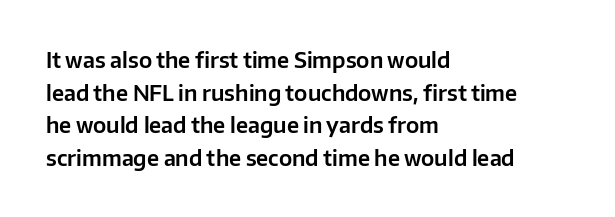
{"italic": "no", "underline": "no", "align": "left", "line_spacing": "normal", "line_spacing_ratio": 1.55, "letter_spacing": "normal", "letter_spacing_em": 0.0, "glyph_px": 21}
